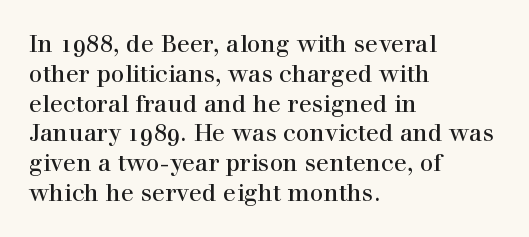
This sample uses an upright cut, with every glyph sitting square on the baseline. The space beneath each line is pristine and unruled. Short note: letters normally spaced. A classic flush-left, rag-right setting is used for this passage.
